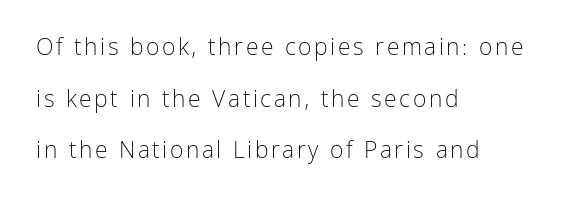
Posture: straight, roman, zero tilt. This rendering features lettering with no underline. Each stroke keeps to a modest, everyday thickness or less. Regarding leading, the lines here are spaced well apart.
